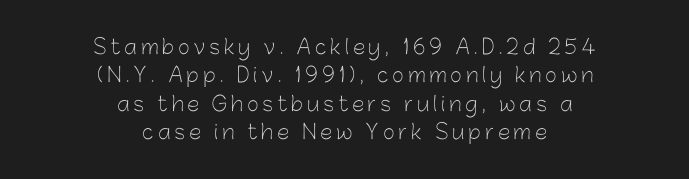
The image shows 20 px text type, upright; set centered, normal line spacing (1.42x), unusually wide letter spacing (+0.2 em), not underlined.
